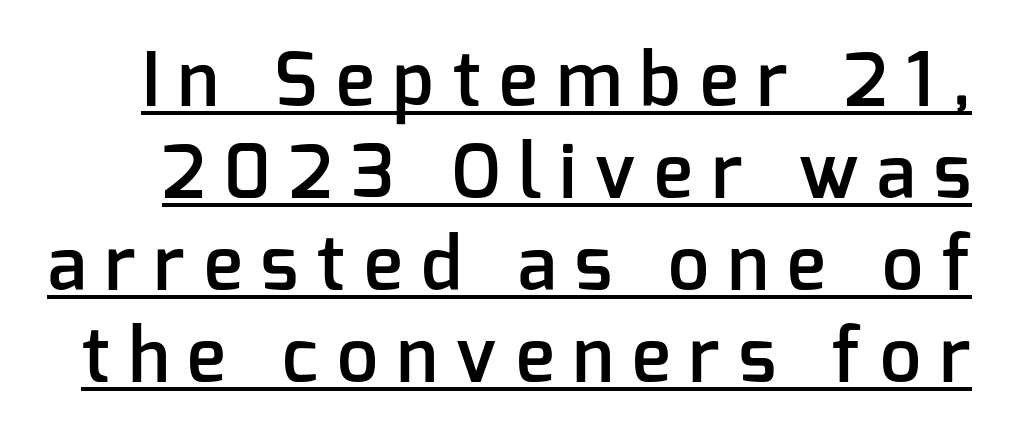
{"serif": "no", "italic": "no", "bold": "semi", "weight": "semibold", "width": "normal", "stroke_contrast": "low", "x_height": "medium", "monospaced": "no", "underline": "yes", "line_spacing": "normal", "line_spacing_ratio": 1.26, "letter_spacing": "wide", "letter_spacing_em": 0.26, "glyph_px": 73}
